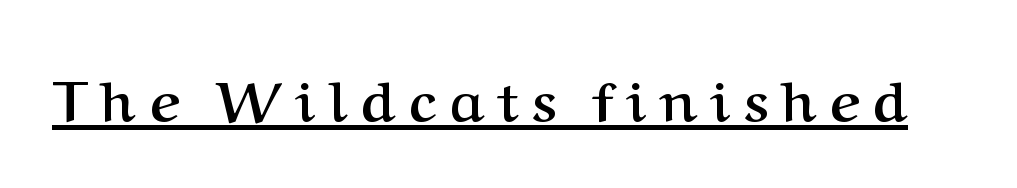
The image shows 57 px semibold serif type, upright; set unusually wide letter spacing (+0.24 em), underlined; medium stroke contrast and a medium x-height.
